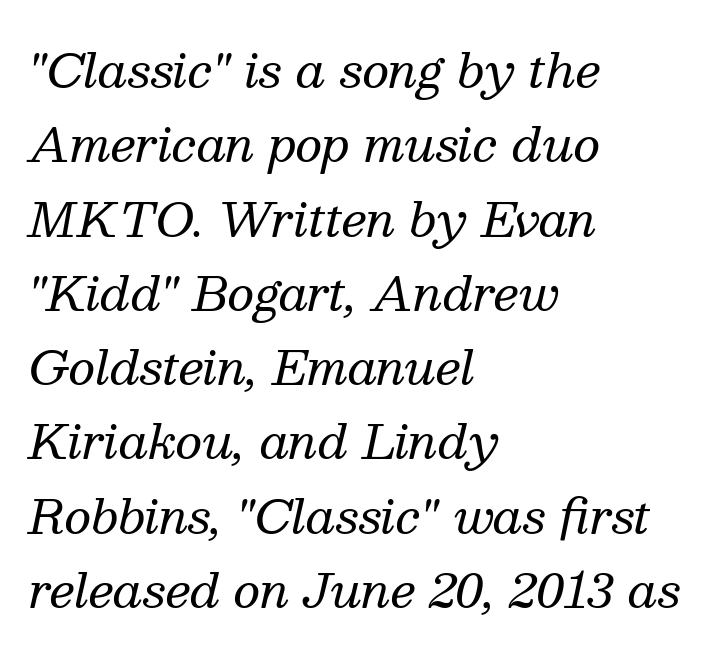
The image shows 47 px regular-weight serif type, italic (leaning right); set left-aligned, normal line spacing (1.58x), normal letter spacing, not underlined; medium stroke contrast and a medium x-height.
